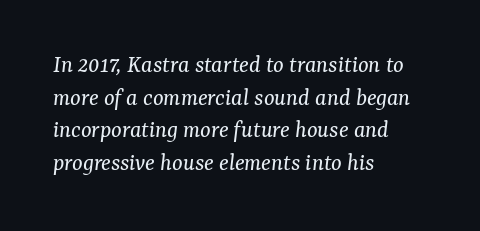
The image shows 25 px text type, italic (leaning right); set left-aligned, normal line spacing (1.31x), normal letter spacing, not underlined.
